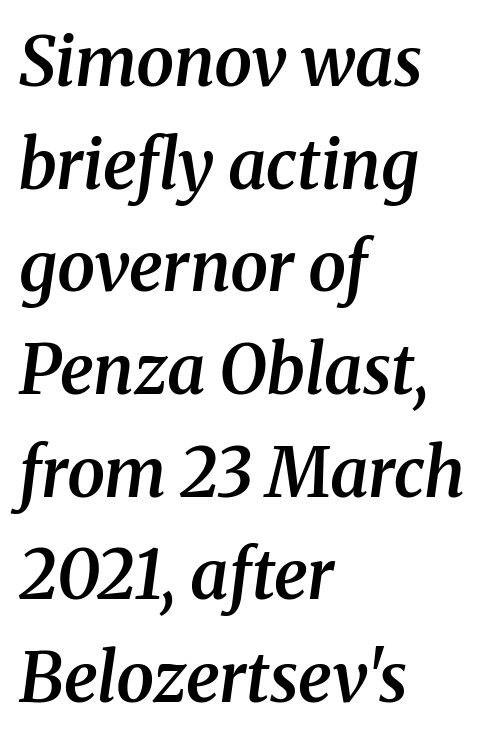
{"serif": "yes", "italic": "yes", "lean": "right", "slant_degrees": 8, "bold": "semi", "weight": "semibold", "width": "normal", "stroke_contrast": "medium", "x_height": "medium", "monospaced": "no", "underline": "no", "align": "left", "line_spacing": "normal", "line_spacing_ratio": 1.51, "letter_spacing": "normal", "letter_spacing_em": 0.0, "glyph_px": 68}
